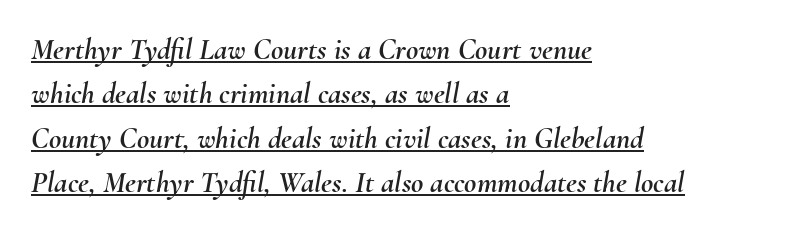
Q: Is the text italic (slanted)? A: Yes, it leans right by about 10 degrees.
Q: Is the text underlined? A: Yes.
Q: How is the paragraph aligned? A: Left-aligned.
Q: Is the spacing between letters normal or unusually wide? A: Normal.
Q: Is the spacing between lines tight, normal or loose? A: Normal.
Q: Width (condensed, normal, or wide)? A: Normal.
Q: Stroke contrast? A: Medium.
Q: x-height? A: Small.
Q: Monospaced? A: No.
